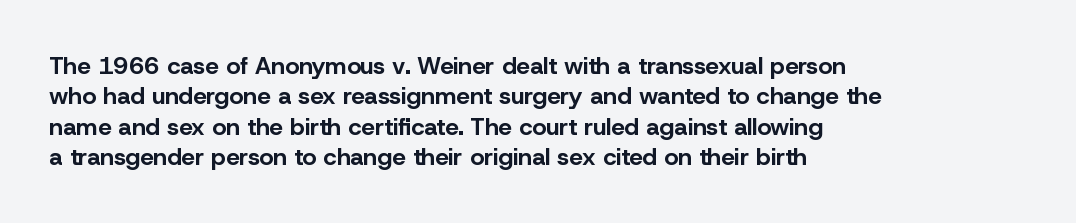
{"italic": "no", "bold": "yes", "underline": "no", "align": "left", "line_spacing": "normal", "line_spacing_ratio": 1.27, "letter_spacing": "normal", "letter_spacing_em": 0.0, "glyph_px": 24}
